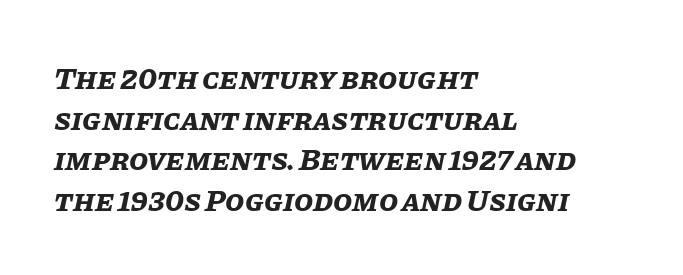
Left-aligned paragraph, ragged on the right. Horizontal bands of white between lines are of average thickness. Designer's note — italics engaged. The glyphs are unaccompanied by any horizontal stroke below them.
